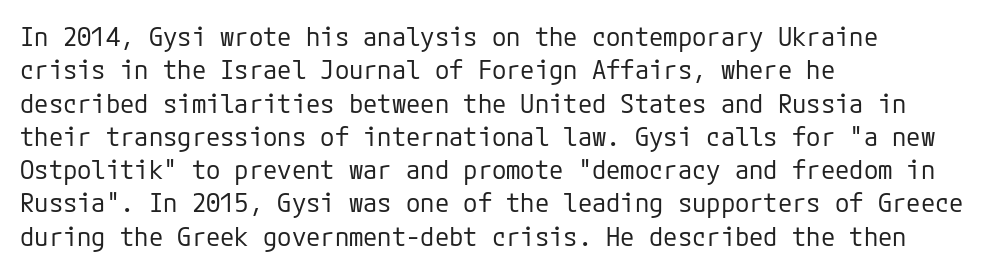
Q: Is the text bold? A: No.
Q: Is the text italic (slanted)? A: No, it is upright.
Q: Is the text underlined? A: No.
Q: How is the paragraph aligned? A: Left-aligned.
Q: Is the spacing between letters normal or unusually wide? A: Normal.
Q: Is the spacing between lines tight, normal or loose? A: Normal.
